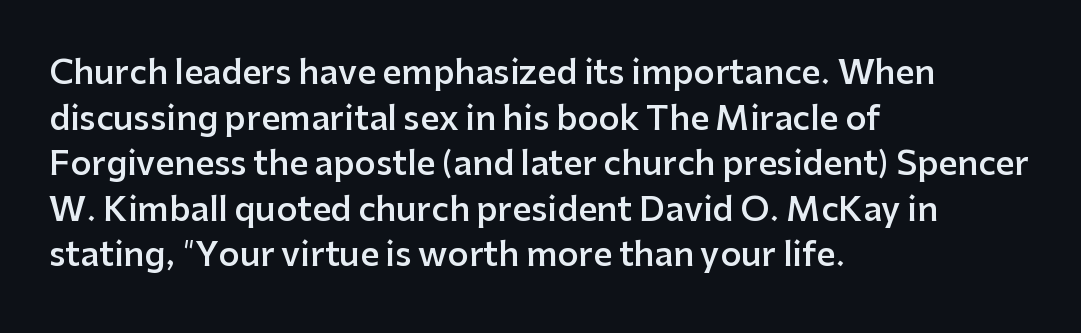
{"serif": "no", "italic": "no", "bold": "semi", "weight": "semibold", "width": "normal", "stroke_contrast": "low", "x_height": "medium", "monospaced": "no", "underline": "no", "align": "left", "line_spacing": "normal", "line_spacing_ratio": 1.38, "letter_spacing": "normal", "letter_spacing_em": 0.0, "glyph_px": 33}
